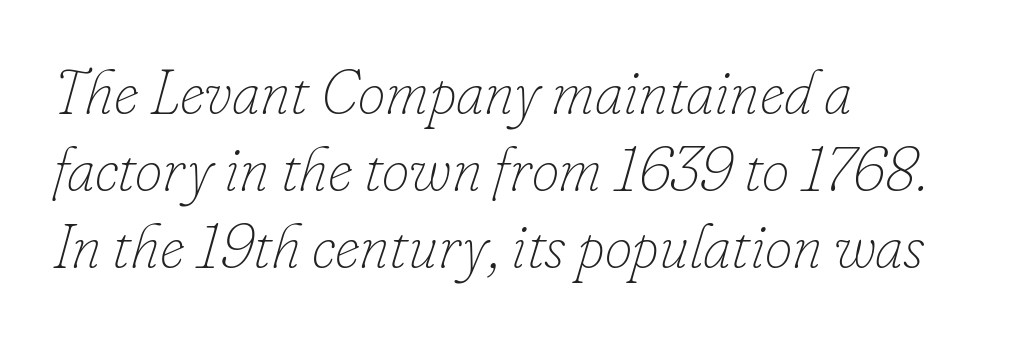
Q: Is the text bold? A: No.
Q: Is the text italic (slanted)? A: Yes, it leans right by about 16 degrees.
Q: Is the text underlined? A: No.
Q: How is the paragraph aligned? A: Left-aligned.
Q: Is the spacing between letters normal or unusually wide? A: Normal.
Q: Width (condensed, normal, or wide)? A: Normal.
Q: Stroke contrast? A: Low.
Q: x-height? A: Small.
Q: Monospaced? A: No.
